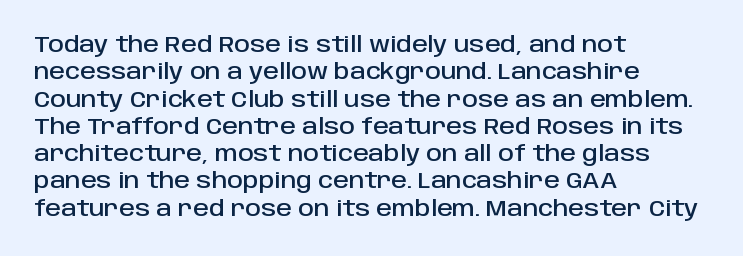
The image shows 22 px text type, upright; set left-aligned, line spacing 1.24x, normal letter spacing, not underlined.
